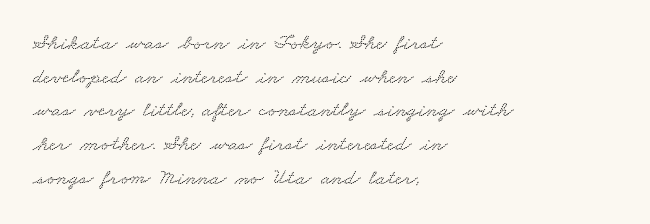
The tracking reads as untouched default to a designer's eye. Rule under the text: the space is simply empty. Leftover space on each line is placed entirely after the last word. The vertical gap from one line to the next is medium.
